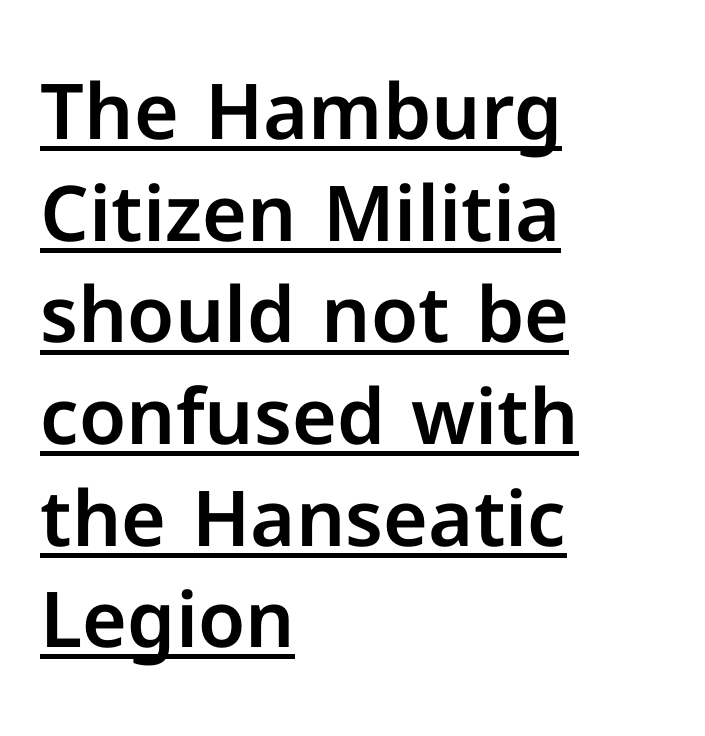
{"serif": "no", "italic": "no", "width": "normal", "stroke_contrast": "low", "x_height": "medium", "monospaced": "no", "underline": "yes", "align": "left", "line_spacing": "normal", "line_spacing_ratio": 1.32, "letter_spacing": "normal", "letter_spacing_em": 0.0, "glyph_px": 77}
